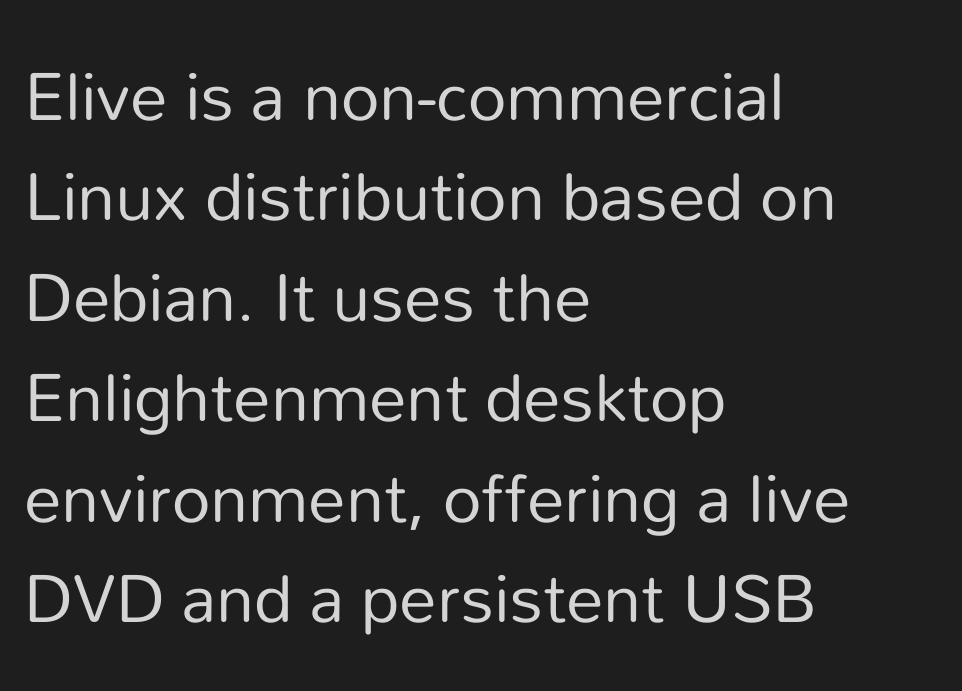
The image shows 75 px regular-weight sans-serif type, upright; set left-aligned, normal line spacing (1.34x), normal letter spacing, not underlined; low stroke contrast and a medium x-height.
